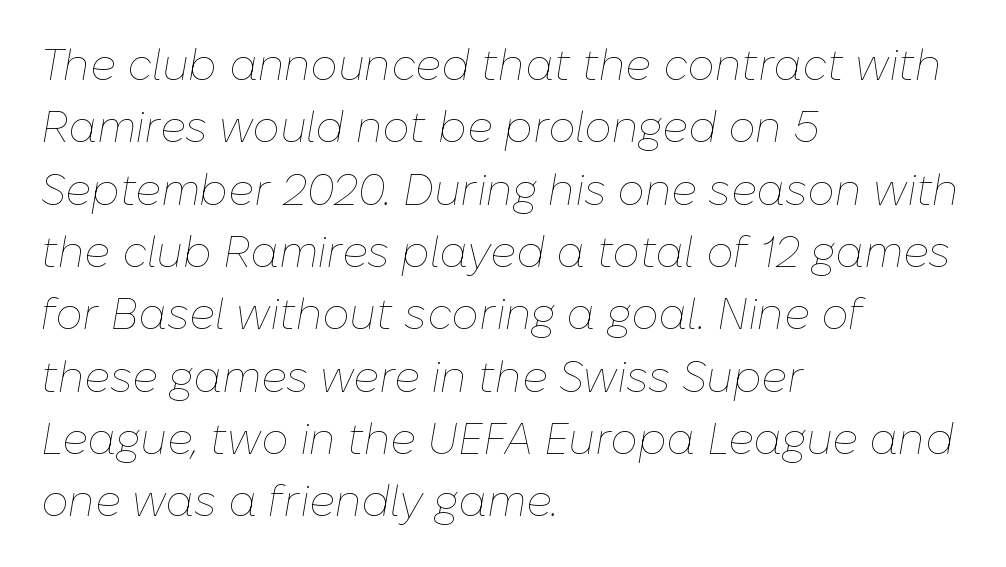
The image shows 43 px thin type, italic (leaning right); set left-aligned, normal line spacing (1.45x), normal letter spacing, not underlined; low stroke contrast and a medium x-height.
